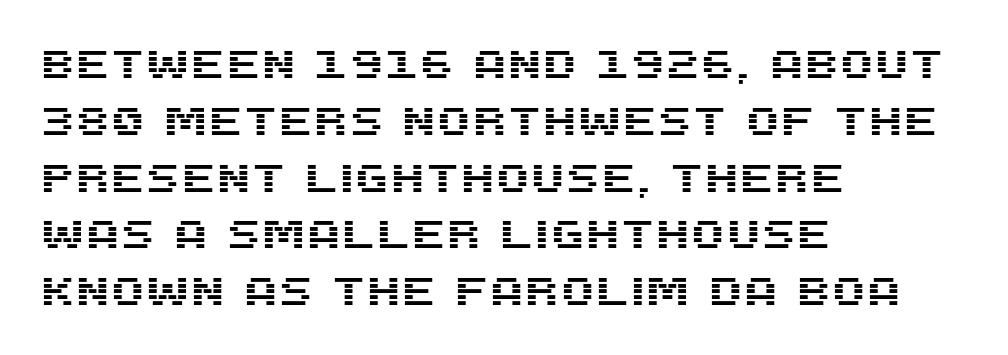
{"serif": "no", "italic": "no", "width": "normal", "stroke_contrast": "medium", "x_height": "large", "monospaced": "no", "underline": "no", "align": "left", "line_spacing": "normal", "line_spacing_ratio": 1.42, "letter_spacing": "normal", "letter_spacing_em": 0.0, "glyph_px": 40}
